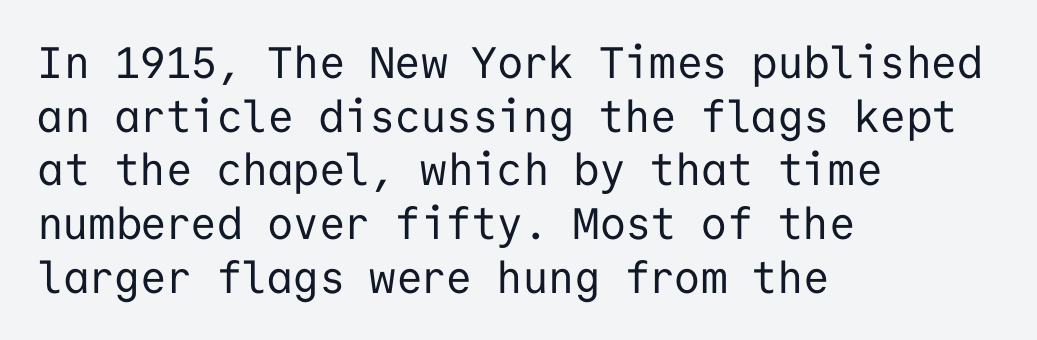
{"serif": "no", "italic": "no", "bold": "no", "weight": "regular", "width": "normal", "stroke_contrast": "low", "x_height": "medium", "monospaced": "yes", "underline": "no", "align": "left", "line_spacing_ratio": 1.22, "letter_spacing": "normal", "letter_spacing_em": 0.0, "glyph_px": 44}
